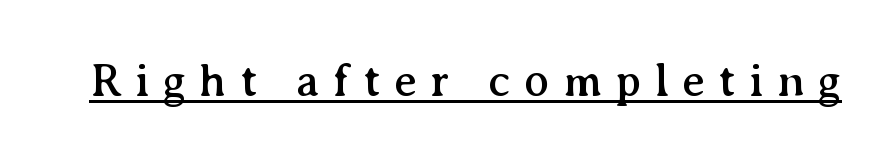
Q: Is the text italic (slanted)? A: No, it is upright.
Q: Is the typeface a serif or a sans-serif typeface? A: Serif.
Q: Is the text underlined? A: Yes.
Q: Is the spacing between letters normal or unusually wide? A: Unusually wide.
Q: Width (condensed, normal, or wide)? A: Normal.
Q: Stroke contrast? A: Medium.
Q: x-height? A: Medium.
Q: Monospaced? A: No.
